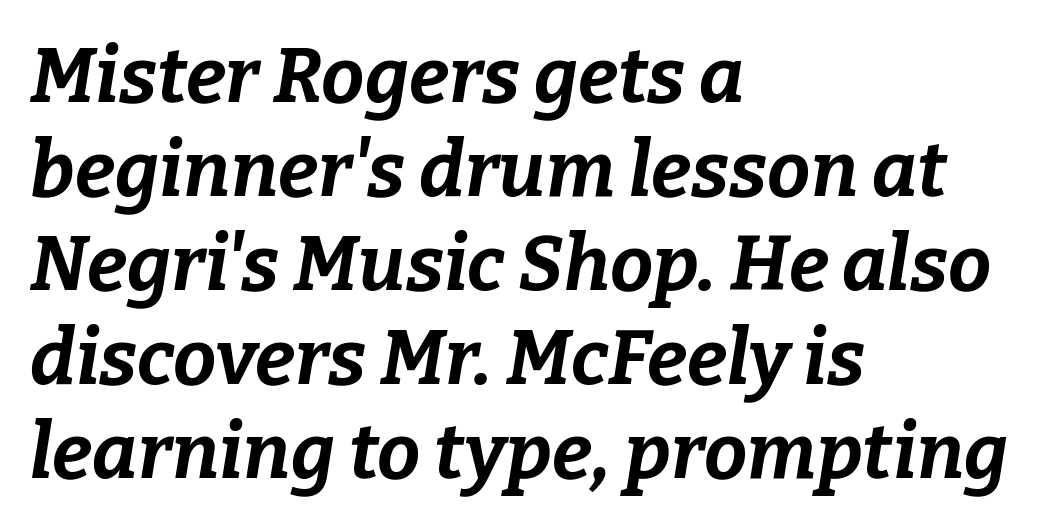
Q: Is the text bold? A: Yes.
Q: Is the text italic (slanted)? A: Yes, it leans right by about 9 degrees.
Q: Is the text underlined? A: No.
Q: How is the paragraph aligned? A: Left-aligned.
Q: Is the spacing between letters normal or unusually wide? A: Normal.
Q: Width (condensed, normal, or wide)? A: Normal.
Q: Stroke contrast? A: Low.
Q: x-height? A: Medium.
Q: Monospaced? A: No.
